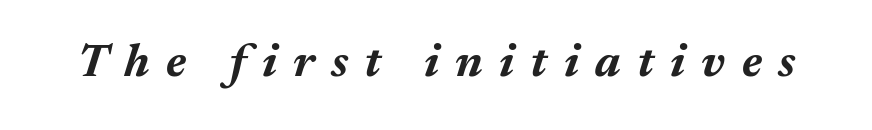
The image shows 47 px bold type, italic (leaning right); set unusually wide letter spacing (+0.35 em), not underlined; medium stroke contrast and a medium x-height.
